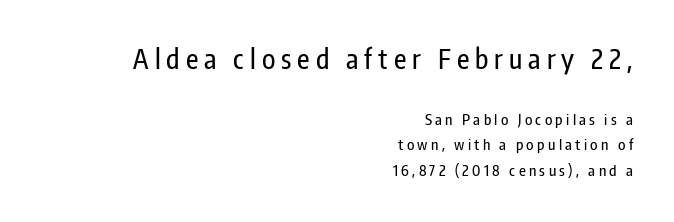
{"italic": "no", "underline": "no", "align": "right", "line_spacing_ratio": 1.71, "letter_spacing": "wide", "letter_spacing_em": 0.22, "larger_block": "first", "size_ratio": 1.8, "glyph_px": 27}
